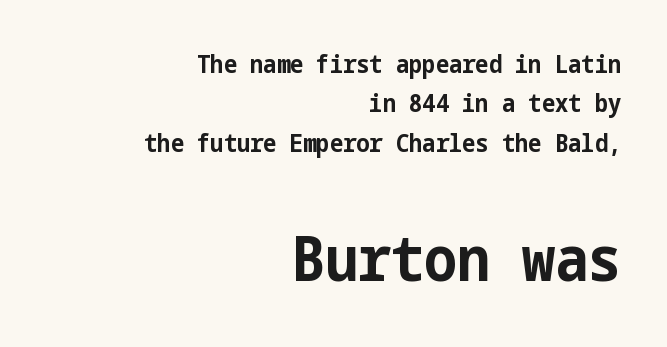
The image shows 62 px bold, condensed sans-serif type, upright; set right-aligned, normal line spacing (1.58x), normal letter spacing, not underlined; the second (bottom) block is 2.48x larger; low stroke contrast and a medium x-height.
